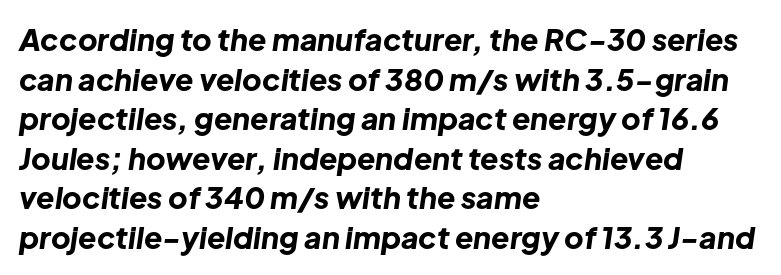
A clean baseline with only descenders dipping below it. Caption: bold face, heavy strokes. Does the copy run flush right? No — it runs flush left. Tall strokes in this sample are angled rather than plumb.
